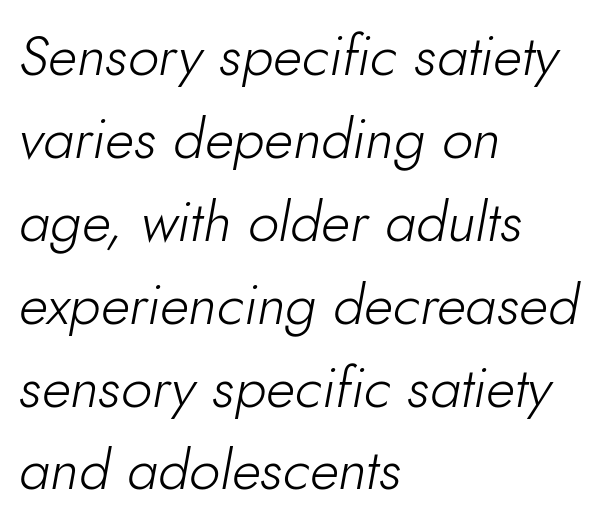
The image shows 56 px light type, italic (leaning right); set left-aligned, normal line spacing (1.48x), normal letter spacing, not underlined; low stroke contrast and a small x-height.
